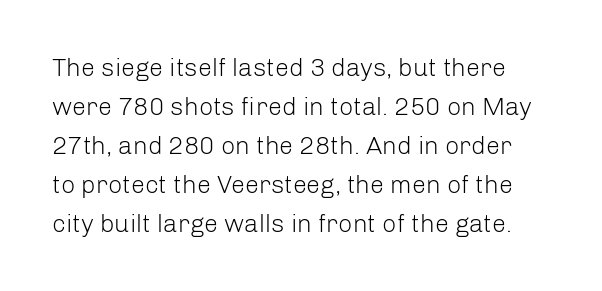
A typesetter would call this leading conventional body-copy spacing. Each row of text sits above clean, open space. The letterforms sit shoulder to shoulder at normal distance. Is the stroke heavy? The answer is a plain regular-or-lighter.
